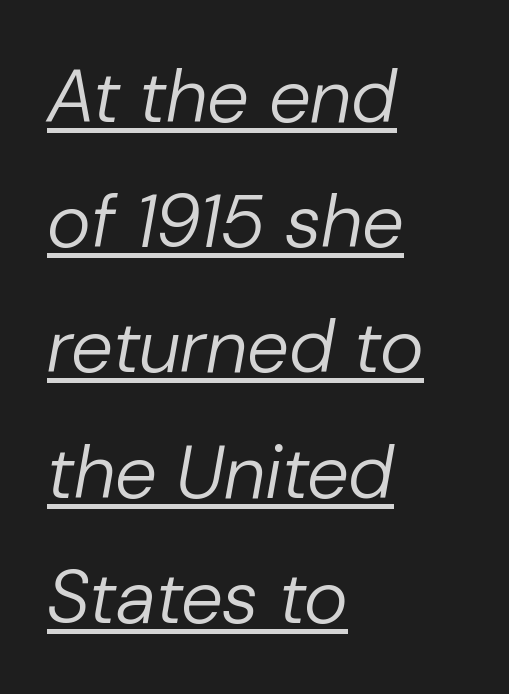
The image shows 75 px regular-weight type, italic (leaning right); set left-aligned, normal line spacing (1.67x), normal letter spacing, underlined; low stroke contrast and a medium x-height.
